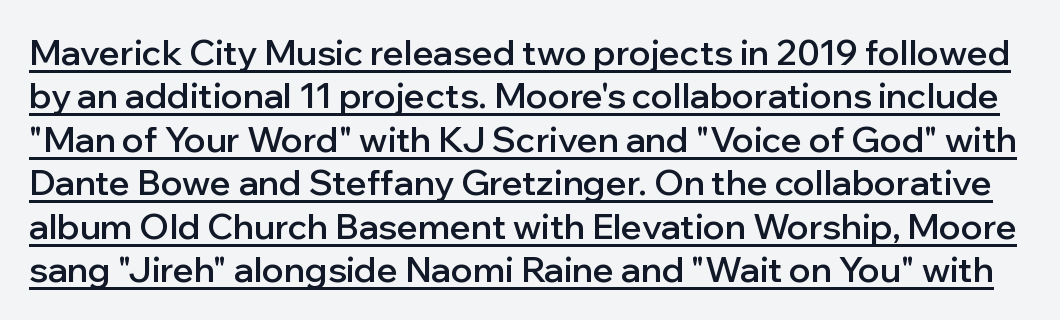
The image shows 35 px semibold sans-serif type, upright; set line spacing 1.24x, normal letter spacing, underlined; low stroke contrast and a medium x-height.
